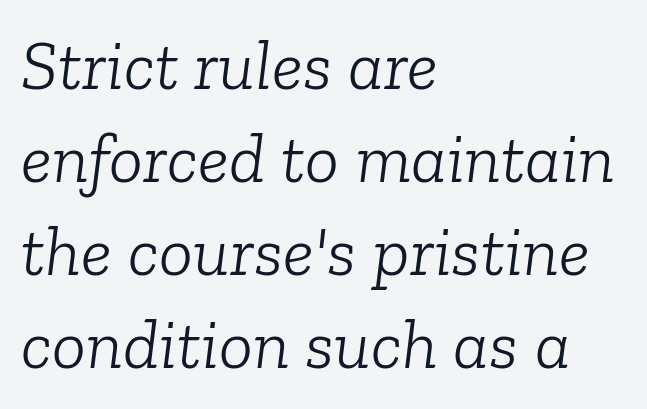
The image shows 71 px light serif type, italic (leaning right); set left-aligned, normal line spacing (1.31x), normal letter spacing, not underlined; low stroke contrast and a medium x-height.
